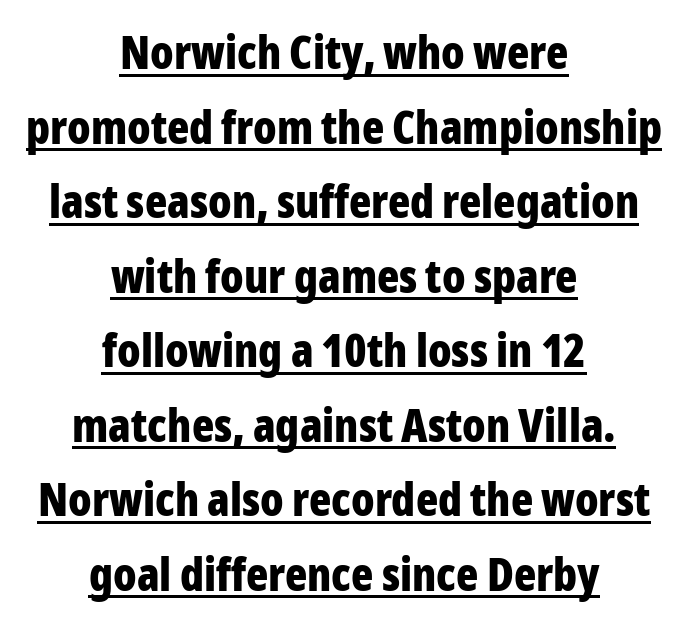
The image shows 46 px bold, condensed sans-serif type, upright; set centered, normal line spacing (1.62x), normal letter spacing, underlined; low stroke contrast and a medium x-height.
